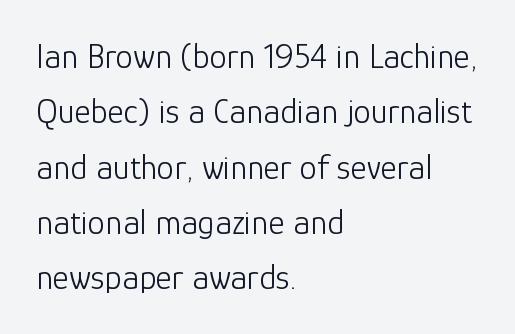
Q: Is the text bold? A: No.
Q: Is the text italic (slanted)? A: No, it is upright.
Q: Is the typeface a serif or a sans-serif typeface? A: Sans-serif.
Q: Is the text underlined? A: No.
Q: How is the paragraph aligned? A: Left-aligned.
Q: Is the spacing between letters normal or unusually wide? A: Normal.
Q: Is the spacing between lines tight, normal or loose? A: Normal.
Q: Width (condensed, normal, or wide)? A: Normal.
Q: Stroke contrast? A: Low.
Q: x-height? A: Medium.
Q: Monospaced? A: No.
